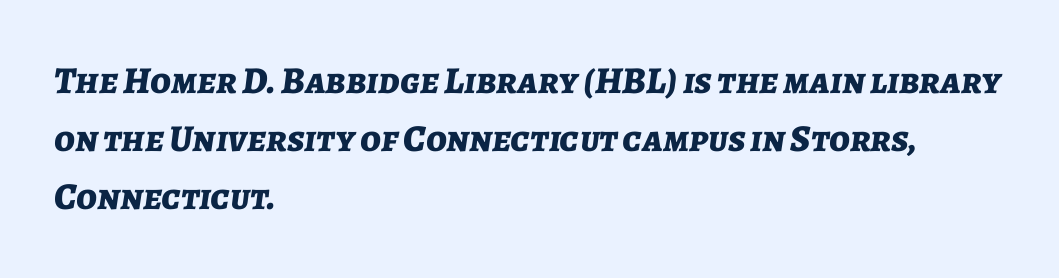
Q: Is the text bold? A: Yes.
Q: Is the text italic (slanted)? A: Yes, it leans right by about 7 degrees.
Q: Is the text underlined? A: No.
Q: How is the paragraph aligned? A: Left-aligned.
Q: Is the spacing between letters normal or unusually wide? A: Normal.
Q: Is the spacing between lines tight, normal or loose? A: Normal.
Q: Width (condensed, normal, or wide)? A: Normal.
Q: Stroke contrast? A: Low.
Q: x-height? A: Medium.
Q: Monospaced? A: No.
